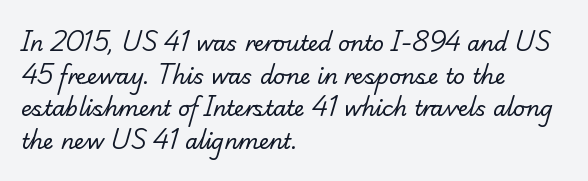
The setting favours the left margin, as ordinary paragraphs usually do. The strokes carry an ordinary text weight at most. Nobody touched the tracking dial on this one. The zone under the glyphs is completely vacant. A normal amount of white space separates one row of letters from the next.
